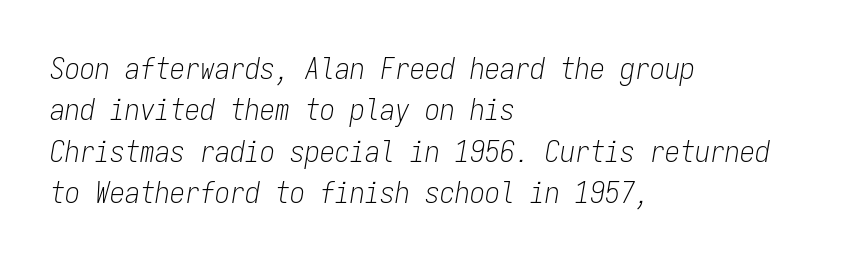
Check the space under the baseline: it is left empty. Note the uniform advance width — an 'i' takes as much space as an 'm'. Reading down the column, the eye jumps a familiar distance to each next line. Each line starts at the same left margin while the right side varies. There's an unmistakable incline to the writing here.
